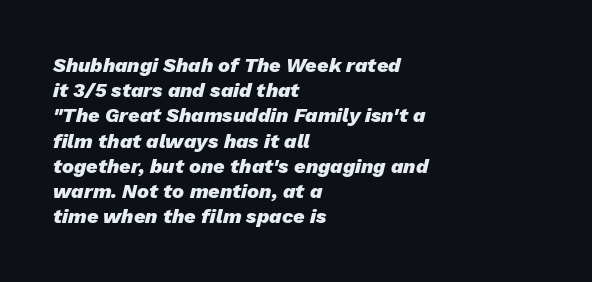
Any mark beneath the type? The region is blank. Honestly, the letter spacing is just normal — you wouldn't notice it. Looking at the ascenders, they clearly lean. Normally led — the rows are evenly, conventionally spaced. This rendering uses left alignment, leaving the right contour irregular. This is heavy type, rendered in bold.
